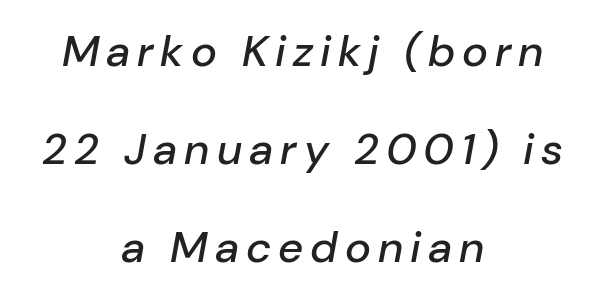
Q: Is the text italic (slanted)? A: Yes, it leans right by about 10 degrees.
Q: Is the text underlined? A: No.
Q: How is the paragraph aligned? A: Centered.
Q: Is the spacing between lines tight, normal or loose? A: Loose.
Q: Width (condensed, normal, or wide)? A: Normal.
Q: Stroke contrast? A: Low.
Q: x-height? A: Medium.
Q: Monospaced? A: No.
